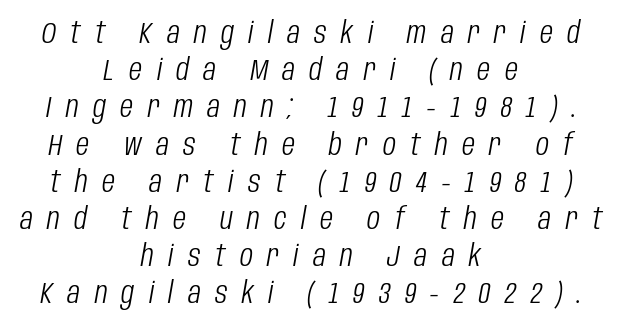
Q: Is the text bold? A: No.
Q: Is the text italic (slanted)? A: Yes, it leans right by about 10 degrees.
Q: Is the text underlined? A: No.
Q: How is the paragraph aligned? A: Centered.
Q: Is the spacing between letters normal or unusually wide? A: Unusually wide.
Q: Width (condensed, normal, or wide)? A: Condensed.
Q: Stroke contrast? A: Low.
Q: x-height? A: Large.
Q: Monospaced? A: No.
